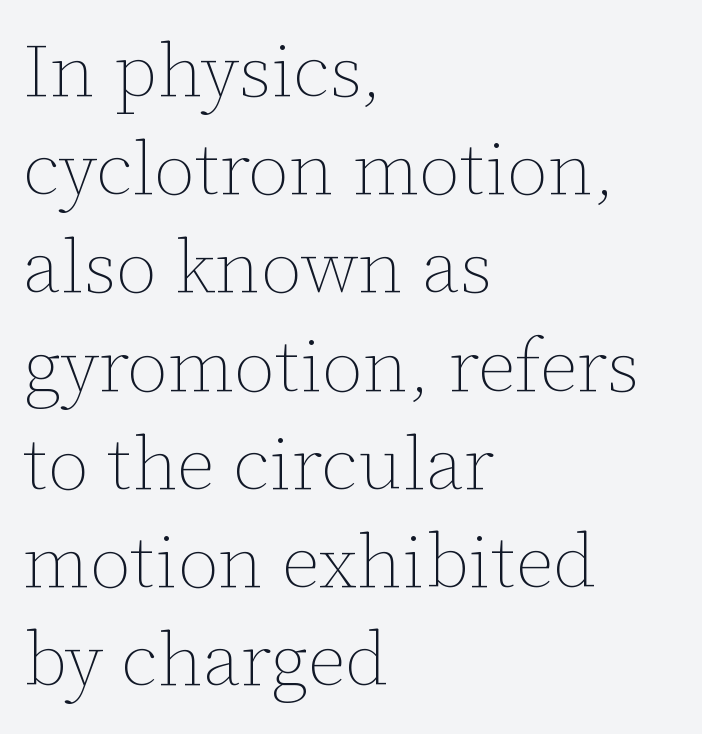
Q: Is the text bold? A: No.
Q: Is the text italic (slanted)? A: No, it is upright.
Q: Is the text underlined? A: No.
Q: How is the paragraph aligned? A: Left-aligned.
Q: Is the spacing between letters normal or unusually wide? A: Normal.
Q: Is the spacing between lines tight, normal or loose? A: Normal.
Q: Width (condensed, normal, or wide)? A: Normal.
Q: Stroke contrast? A: Low.
Q: x-height? A: Medium.
Q: Monospaced? A: No.
